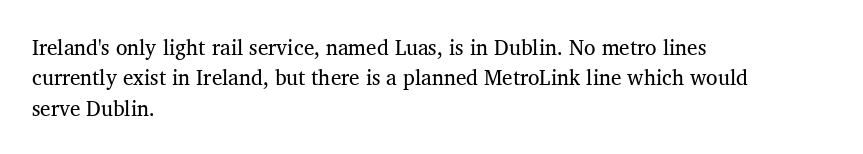
Letter spacing: default. Ink coverage per letter is moderate at most. The rag falls on the right side of this text block. Descenders are the only things crossing below the line. This block has exactly the height ordinary leading produces. This is the regular roman posture of the typeface.
